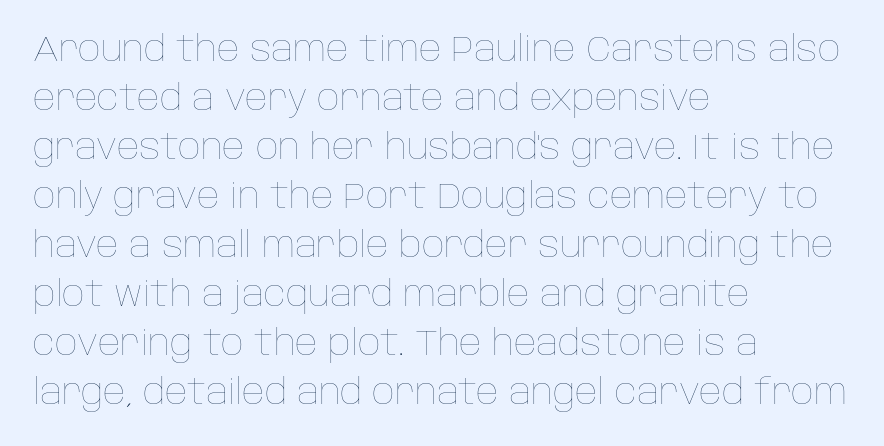
One glance says typical: line gaps are just what's usual. When letters stand straight like this, we call the style roman or upright. Compared with a centered layout, this one pins lines to the left instead. The space beneath each line is pristine and unruled.
